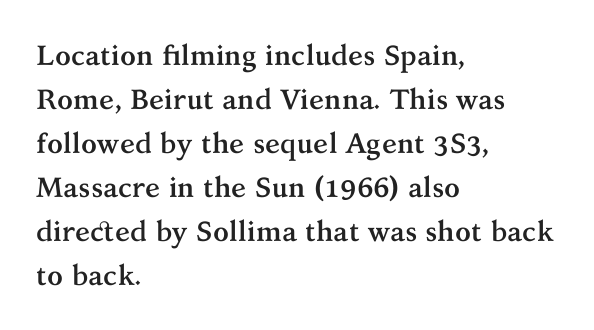
Q: Is the text bold? A: Yes.
Q: Is the text italic (slanted)? A: No, it is upright.
Q: Is the typeface a serif or a sans-serif typeface? A: Serif.
Q: Is the text underlined? A: No.
Q: How is the paragraph aligned? A: Left-aligned.
Q: Is the spacing between letters normal or unusually wide? A: Normal.
Q: Is the spacing between lines tight, normal or loose? A: Normal.
Q: Width (condensed, normal, or wide)? A: Normal.
Q: Stroke contrast? A: Medium.
Q: x-height? A: Medium.
Q: Monospaced? A: No.
